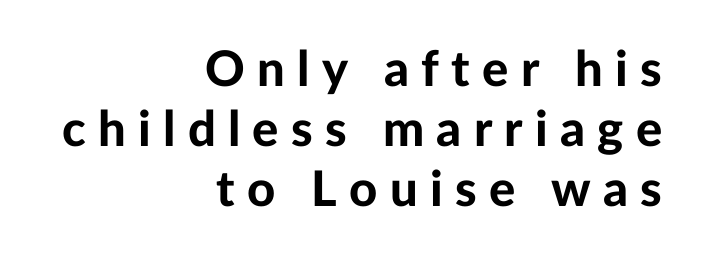
Q: Is the text bold? A: Yes.
Q: Is the text italic (slanted)? A: No, it is upright.
Q: Is the typeface a serif or a sans-serif typeface? A: Sans-serif.
Q: Is the text underlined? A: No.
Q: How is the paragraph aligned? A: Right-aligned.
Q: Is the spacing between letters normal or unusually wide? A: Unusually wide.
Q: Width (condensed, normal, or wide)? A: Normal.
Q: Stroke contrast? A: Low.
Q: x-height? A: Medium.
Q: Monospaced? A: No.
